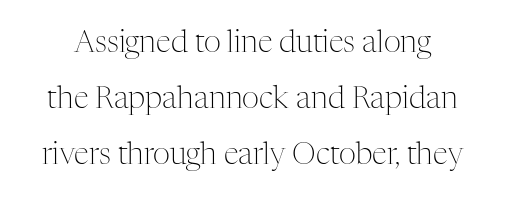
Q: Is the text bold? A: No.
Q: Is the text italic (slanted)? A: No, it is upright.
Q: Is the typeface a serif or a sans-serif typeface? A: Serif.
Q: Is the text underlined? A: No.
Q: Is the spacing between letters normal or unusually wide? A: Normal.
Q: Width (condensed, normal, or wide)? A: Normal.
Q: Stroke contrast? A: Medium.
Q: x-height? A: Medium.
Q: Monospaced? A: No.
